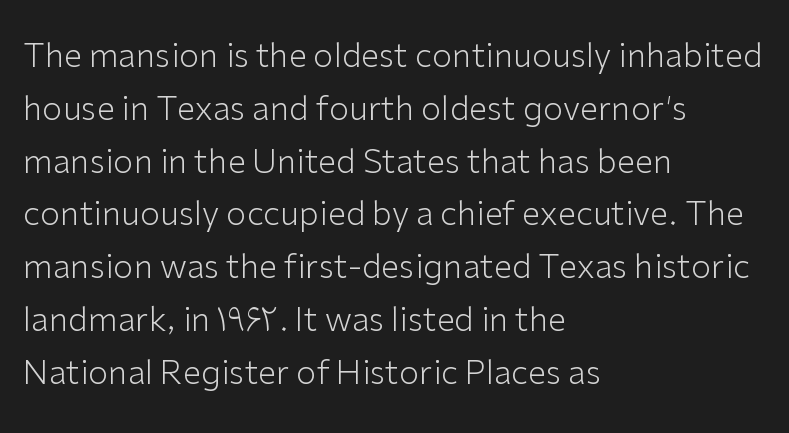
The image shows 33 px light sans-serif type, upright; set left-aligned, normal line spacing (1.6x), normal letter spacing, not underlined; low stroke contrast and a medium x-height.
